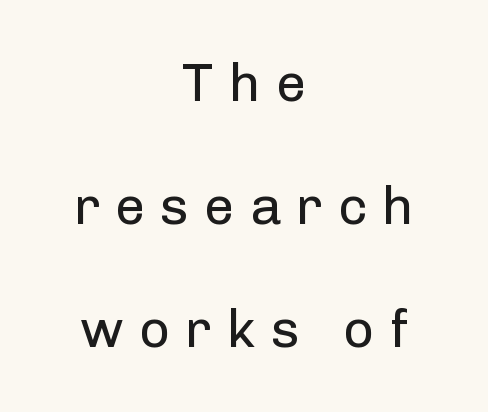
The setting favours the middle, as headings and verse often do. Has an underline been added? It has not. The glyphs in this specimen are sans serif. The passage shown is not bold in any degree. Here the designer chose a conventional face with non-uniform glyph widths. Words appear elongated and porous because spacing is wide.
